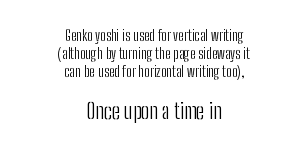
The image shows 22 px text type, upright; set centered, line spacing 1.19x, normal letter spacing, not underlined; the second (bottom) block is 1.47x larger.
